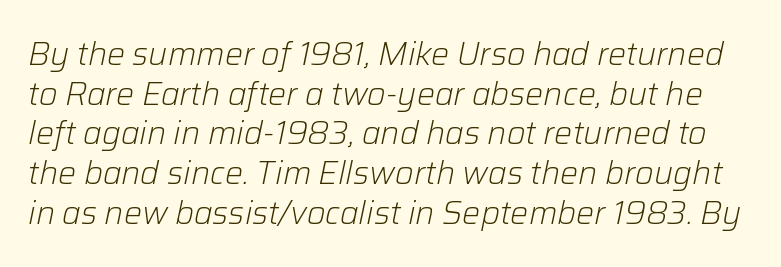
The image shows 32 px light type, italic (leaning right); set line spacing 1.24x, normal letter spacing, not underlined; low stroke contrast and a medium x-height.
